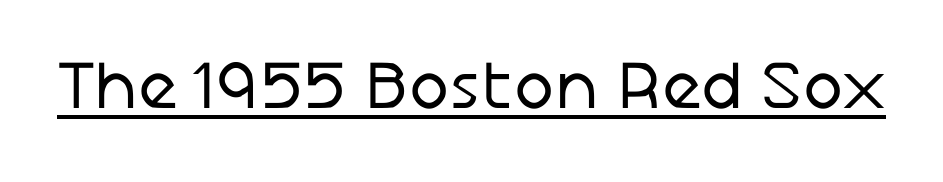
The image shows 68 px regular-weight sans-serif type, upright; set normal letter spacing, underlined; low stroke contrast and a medium x-height.
